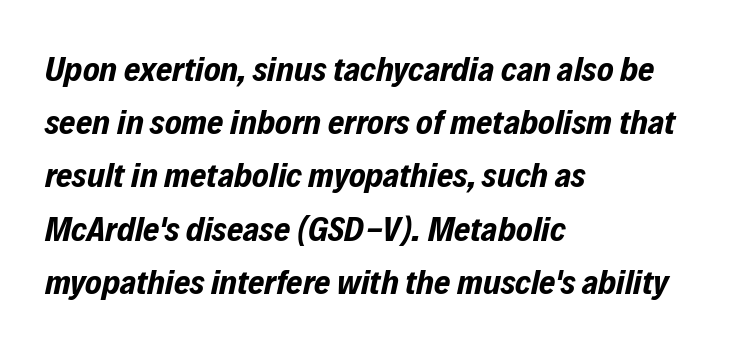
Q: Is the text bold? A: Yes.
Q: Is the text italic (slanted)? A: Yes, it leans right by about 12 degrees.
Q: Is the text underlined? A: No.
Q: How is the paragraph aligned? A: Left-aligned.
Q: Is the spacing between letters normal or unusually wide? A: Normal.
Q: Is the spacing between lines tight, normal or loose? A: Normal.
Q: Width (condensed, normal, or wide)? A: Condensed.
Q: Stroke contrast? A: Low.
Q: x-height? A: Medium.
Q: Monospaced? A: No.
